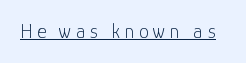
Q: Is the text bold? A: No.
Q: Is the text italic (slanted)? A: No, it is upright.
Q: Is the text underlined? A: Yes.
Q: Is the spacing between letters normal or unusually wide? A: Unusually wide.
